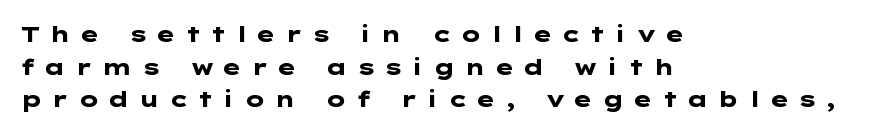
{"italic": "no", "bold": "yes", "underline": "no", "align": "left", "line_spacing": "normal", "line_spacing_ratio": 1.48, "letter_spacing": "wide", "letter_spacing_em": 0.37, "glyph_px": 22}
